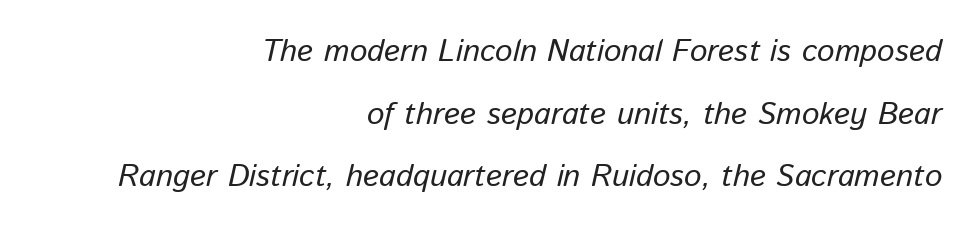
Q: Is the text italic (slanted)? A: Yes, it leans right by about 13 degrees.
Q: Is the text underlined? A: No.
Q: How is the paragraph aligned? A: Right-aligned.
Q: Is the spacing between letters normal or unusually wide? A: Normal.
Q: Is the spacing between lines tight, normal or loose? A: Loose.
Q: Width (condensed, normal, or wide)? A: Normal.
Q: Stroke contrast? A: Low.
Q: x-height? A: Medium.
Q: Monospaced? A: No.
